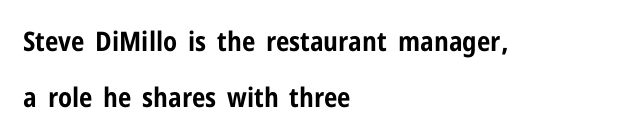
The typesetter chose a ragged-right arrangement here. Interline gaps are noticeably wide in this sample. Quick note: not italic, upright. A clean baseline with only descenders dipping below it. Spacing between characters is what you'd get straight out of the box.
